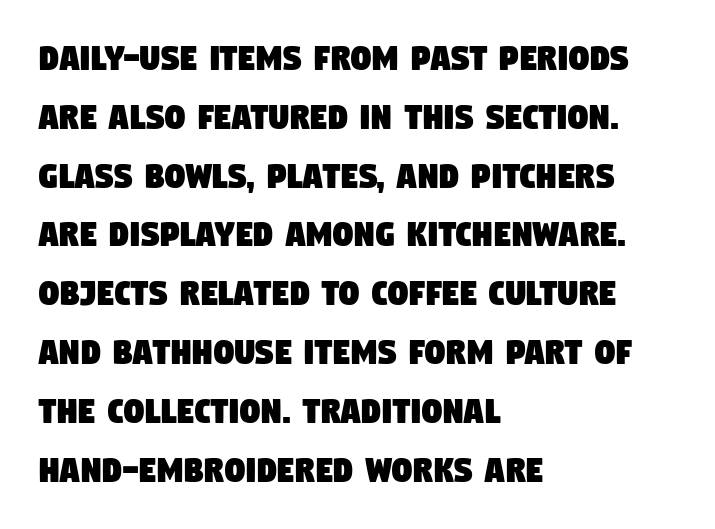
Q: Is the typeface a serif or a sans-serif typeface? A: Sans-serif.
Q: Is the text underlined? A: No.
Q: How is the paragraph aligned? A: Left-aligned.
Q: Is the spacing between letters normal or unusually wide? A: Normal.
Q: Is the spacing between lines tight, normal or loose? A: Normal.
Q: Width (condensed, normal, or wide)? A: Condensed.
Q: Stroke contrast? A: Low.
Q: x-height? A: Large.
Q: Monospaced? A: No.
